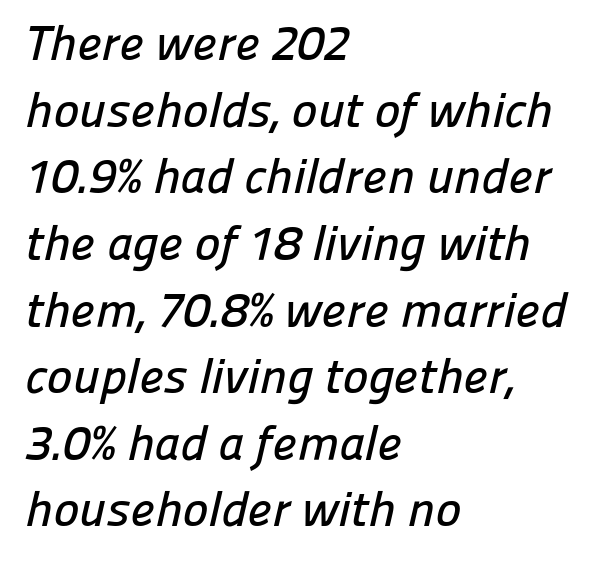
The image shows 49 px sans-serif type; set left-aligned, normal line spacing (1.36x), normal letter spacing, not underlined; low stroke contrast and a medium x-height.
